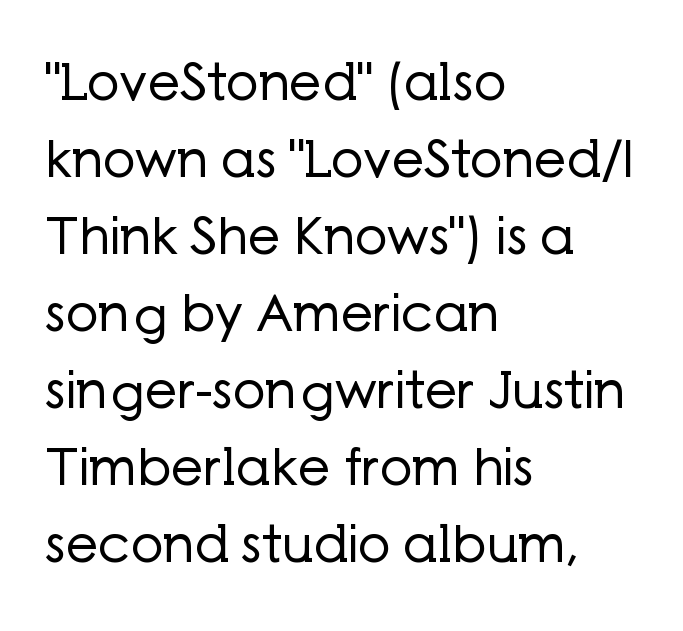
{"serif": "no", "italic": "no", "bold": "no", "weight": "regular", "width": "normal", "stroke_contrast": "low", "x_height": "medium", "monospaced": "no", "underline": "no", "align": "left", "line_spacing": "normal", "line_spacing_ratio": 1.51, "letter_spacing": "normal", "letter_spacing_em": 0.0, "glyph_px": 51}
